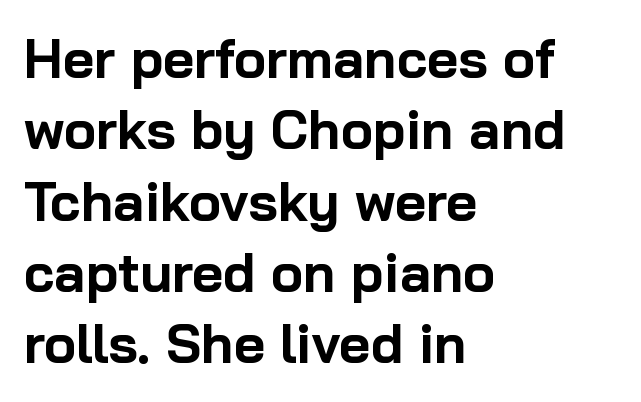
Emphasis by weight is at full strength: bold. The passage shown has conventional tracking throughout. You could not count columns in this text — the font is proportionally spaced. The rendering shows plain stroke endings on the letterforms — a sans-serif design. This rendering features lettering with no underline.
